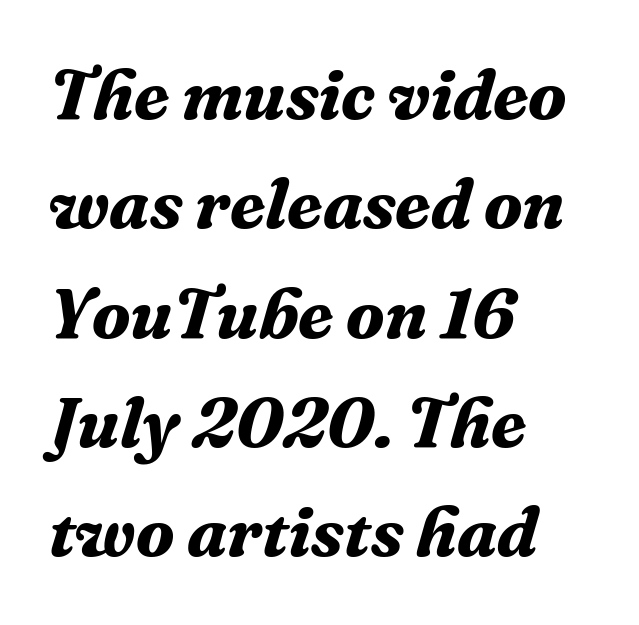
Note: serifs present on the glyphs. A normal amount of white space separates one row of letters from the next. You could call the tracking neutral — neither tight nor loose. These words are printed bold, with thick strokes throughout.
